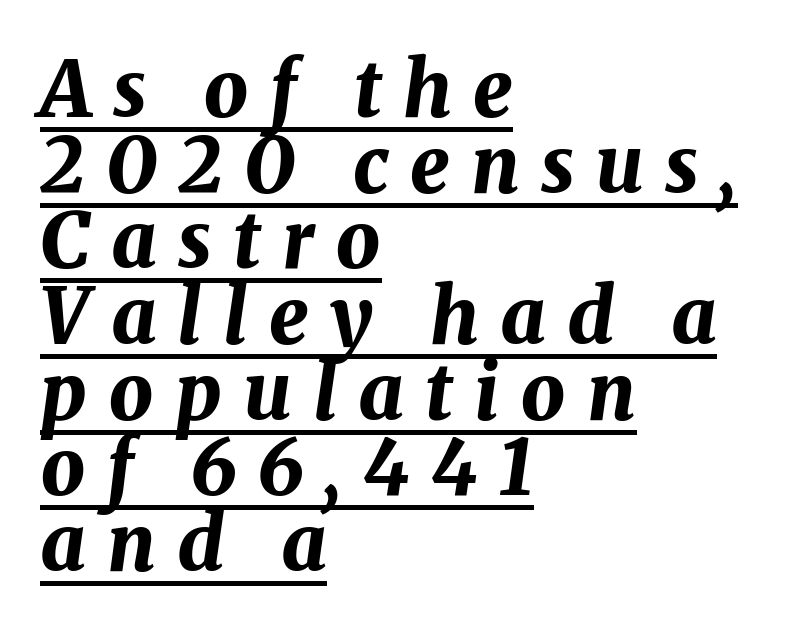
{"italic": "yes", "lean": "right", "slant_degrees": 8, "bold": "yes", "weight": "bold", "width": "normal", "stroke_contrast": "medium", "x_height": "medium", "monospaced": "no", "underline": "yes", "align": "left", "line_spacing": "tight", "line_spacing_ratio": 0.97, "letter_spacing": "wide", "letter_spacing_em": 0.27, "glyph_px": 78}
